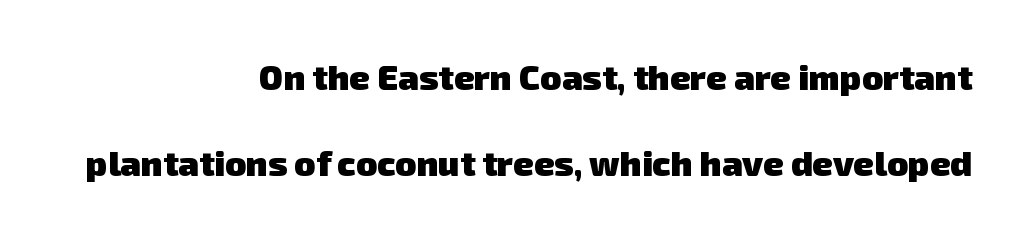
{"serif": "no", "bold": "yes", "weight": "heavy", "width": "normal", "stroke_contrast": "low", "x_height": "medium", "monospaced": "no", "underline": "no", "align": "right", "line_spacing": "loose", "line_spacing_ratio": 2.47, "letter_spacing": "normal", "letter_spacing_em": 0.0, "glyph_px": 35}
